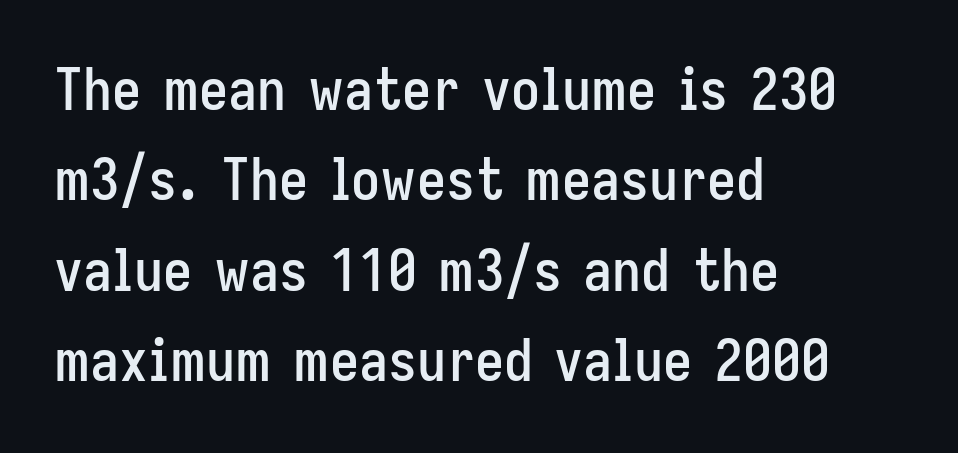
The image shows 58 px condensed sans-serif type, upright; set left-aligned, normal line spacing (1.56x), normal letter spacing, not underlined; low stroke contrast and a medium x-height.
